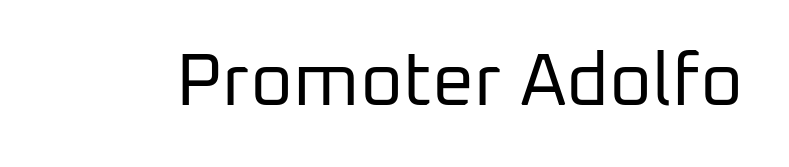
Q: Is the text bold? A: No.
Q: Is the text italic (slanted)? A: No, it is upright.
Q: Is the typeface a serif or a sans-serif typeface? A: Sans-serif.
Q: Is the text underlined? A: No.
Q: Is the spacing between letters normal or unusually wide? A: Normal.
Q: Width (condensed, normal, or wide)? A: Normal.
Q: Stroke contrast? A: Low.
Q: x-height? A: Medium.
Q: Monospaced? A: No.
